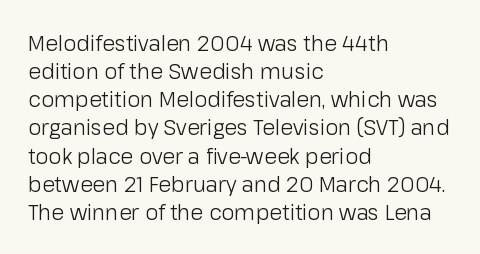
The image shows 21 px text type, upright; set left-aligned, normal line spacing (1.34x), normal letter spacing, not underlined.
